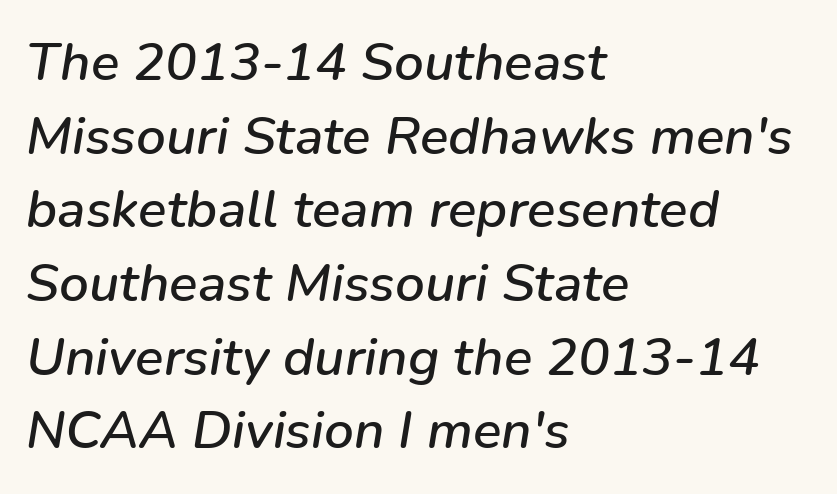
The rendering anchors every line to the left-hand side. The area under the type is left untouched. The gaps between neighbouring characters are ordinary and unremarkable. Interline gaps are of average width in this sample.
